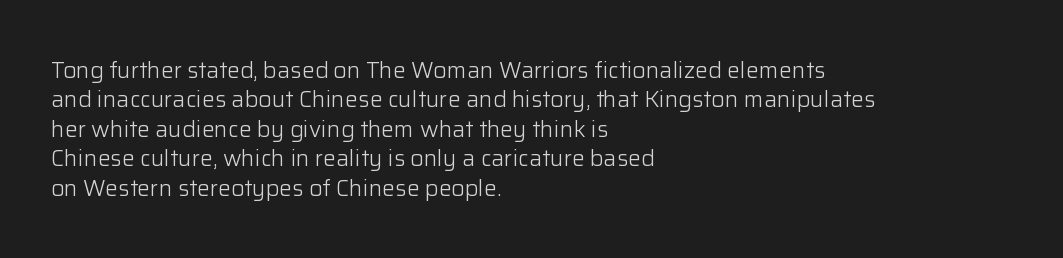
It's the straight-up-and-down kind of type. The face used here is rendered with its standard letterfit. The setting favours the left margin, as ordinary paragraphs usually do. This is not heavy type; no bold has been used. Interline gaps are of average width in this sample.
